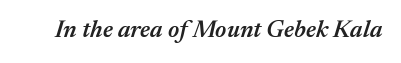
The image shows 24 px text type, italic (leaning right); set normal letter spacing, not underlined.
